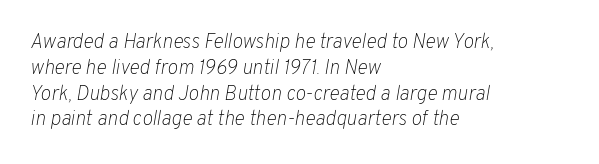
Q: Is the text bold? A: No.
Q: Is the text italic (slanted)? A: Yes, it leans right by about 10 degrees.
Q: Is the text underlined? A: No.
Q: How is the paragraph aligned? A: Left-aligned.
Q: Is the spacing between letters normal or unusually wide? A: Normal.
Q: Is the spacing between lines tight, normal or loose? A: Normal.
